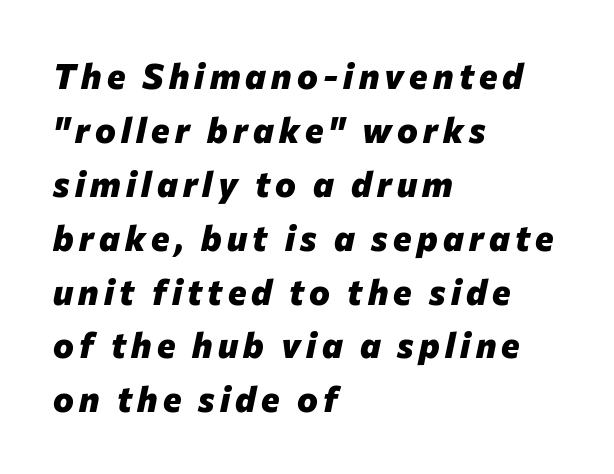
Students, observe: this is what conventionally led text looks like. The passage shown is not underscored anywhere. The letters advance in unequal steps, a hallmark of proportional type. Every row of glyphs begins at an identical x-position on the left. The strokes are fattened all the way to bold. The passage shown leans; its letterforms are oblique.
